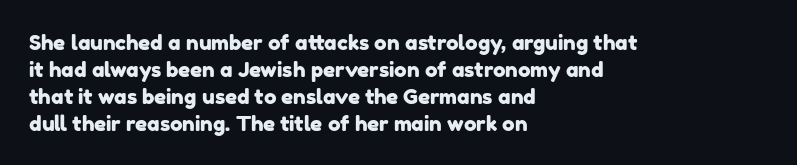
Q: Is the text underlined? A: No.
Q: How is the paragraph aligned? A: Left-aligned.
Q: Is the spacing between letters normal or unusually wide? A: Normal.
Q: Is the spacing between lines tight, normal or loose? A: Normal.
